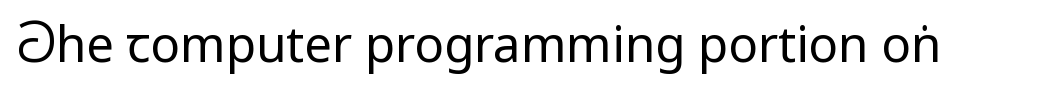
{"serif": "no", "italic": "no", "bold": "no", "weight": "regular", "width": "condensed", "stroke_contrast": "low", "underline": "no", "letter_spacing": "normal", "letter_spacing_em": 0.0, "glyph_px": 49}
